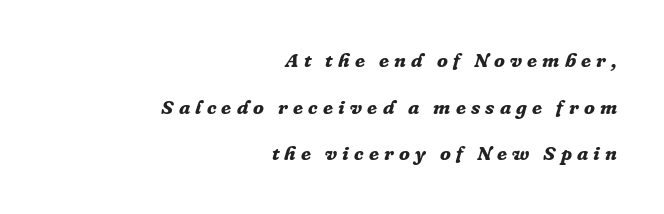
The words here are not underlined. Does the copy run flush right? Yes — the right margin is perfectly even. Strokes here are thick enough to call this a true bold. Tall strokes in this sample are angled rather than plumb.
